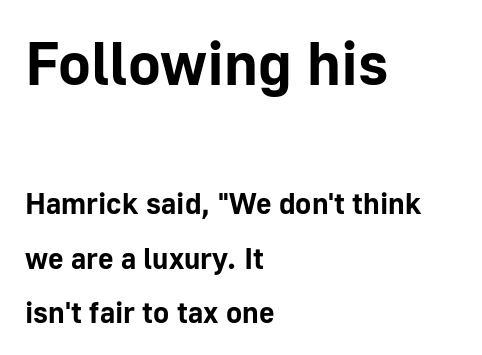
{"serif": "no", "italic": "no", "bold": "yes", "weight": "bold", "width": "normal", "stroke_contrast": "low", "x_height": "medium", "monospaced": "no", "underline": "no", "align": "left", "line_spacing_ratio": 1.81, "letter_spacing": "normal", "letter_spacing_em": 0.0, "larger_block": "first", "size_ratio": 2.03, "glyph_px": 61}
